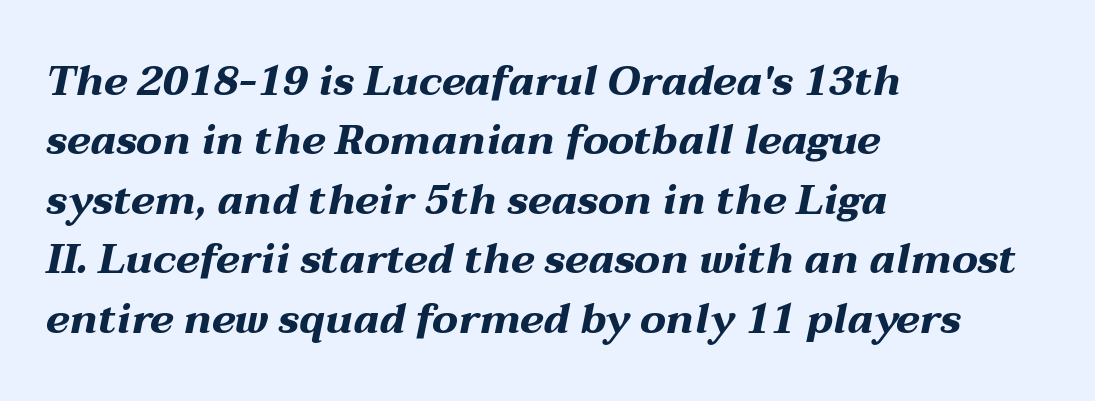
Q: Is the text bold? A: Yes.
Q: Is the text italic (slanted)? A: Yes, it leans right by about 12 degrees.
Q: Is the text underlined? A: No.
Q: How is the paragraph aligned? A: Left-aligned.
Q: Is the spacing between letters normal or unusually wide? A: Normal.
Q: Is the spacing between lines tight, normal or loose? A: Normal.
Q: Width (condensed, normal, or wide)? A: Wide.
Q: Stroke contrast? A: Medium.
Q: x-height? A: Medium.
Q: Monospaced? A: No.
